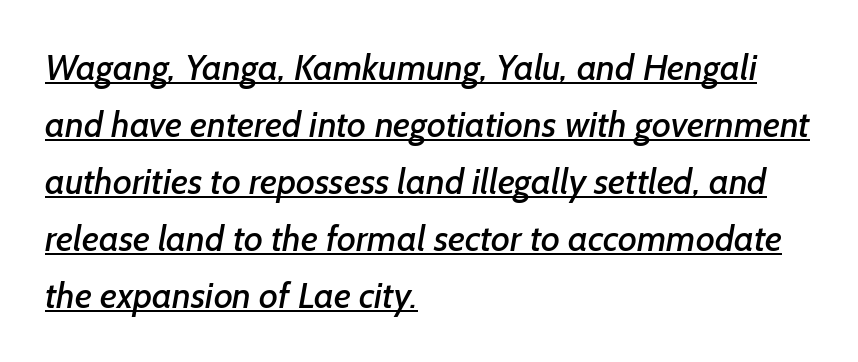
{"serif": "no", "width": "normal", "stroke_contrast": "low", "x_height": "medium", "monospaced": "no", "underline": "yes", "align": "left", "line_spacing": "normal", "line_spacing_ratio": 1.58, "letter_spacing": "normal", "letter_spacing_em": 0.0, "glyph_px": 36}
